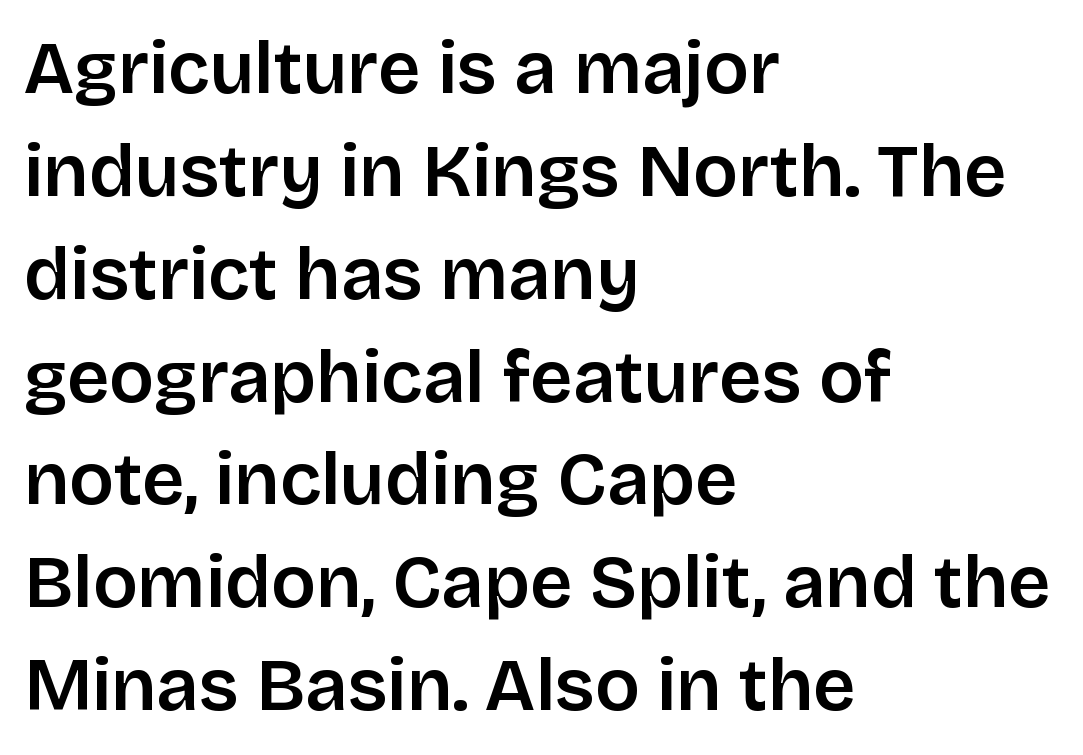
The image shows 74 px sans-serif type, upright; set left-aligned, normal line spacing (1.39x), normal letter spacing, not underlined; low stroke contrast and a large x-height.
